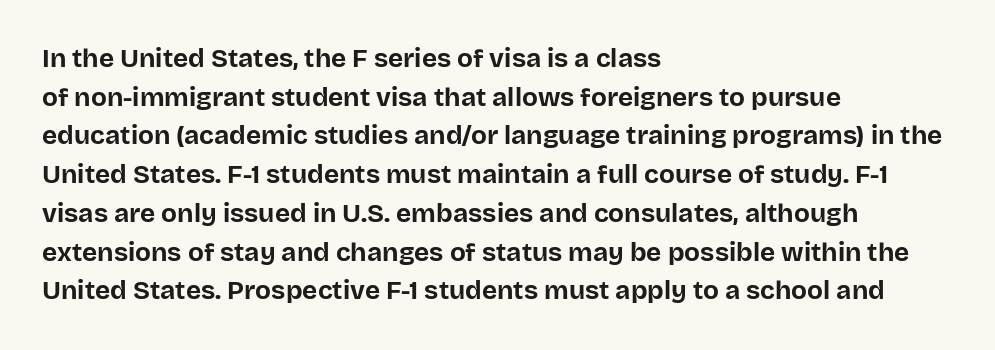
Q: Is the text bold? A: Yes.
Q: Is the text italic (slanted)? A: No, it is upright.
Q: Is the text underlined? A: No.
Q: How is the paragraph aligned? A: Left-aligned.
Q: Is the spacing between letters normal or unusually wide? A: Normal.
Q: Is the spacing between lines tight, normal or loose? A: Normal.
